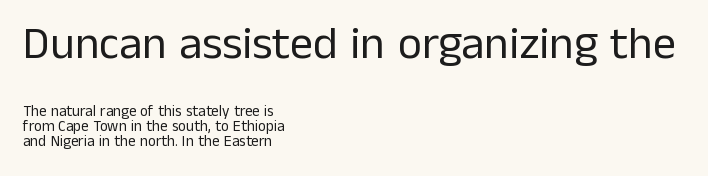
Posture: upright roman. The block of text is dense from top to bottom, with scant space between rows. Stems and bowls with no extra thickness — not bold. The horizontal fit of the characters is conventional and even.
